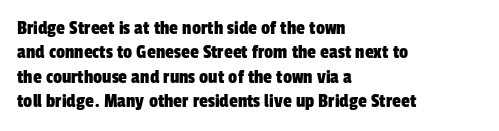
Q: Is the text underlined? A: No.
Q: How is the paragraph aligned? A: Left-aligned.
Q: Is the spacing between letters normal or unusually wide? A: Normal.
